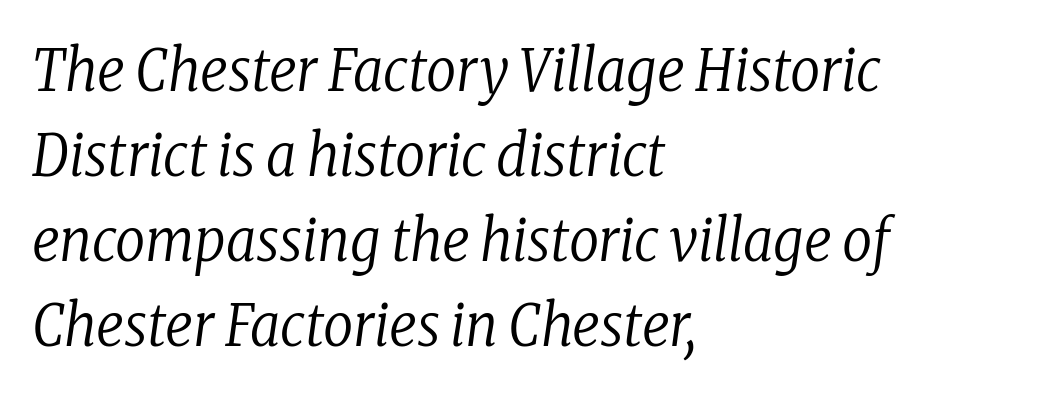
The gaps between neighbouring characters are ordinary and unremarkable. The characters display serif detailing at their extremities. No heavy texture on the line: the type isn't bold. One glance says typical: line gaps are just what's usual. Here the designer chose a conventional face with non-uniform glyph widths. Every character sits at an angle, as italics do.
